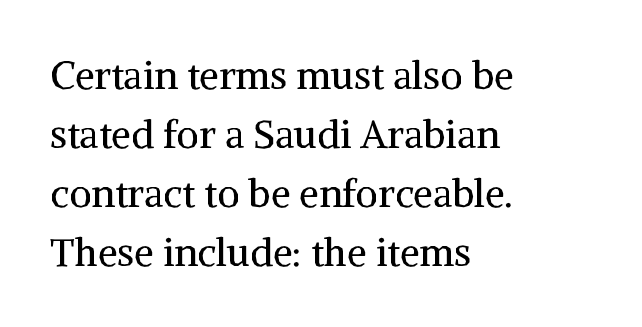
The image shows 39 px regular-weight serif type, upright; set left-aligned, normal line spacing (1.51x), normal letter spacing, not underlined; medium stroke contrast and a medium x-height.
